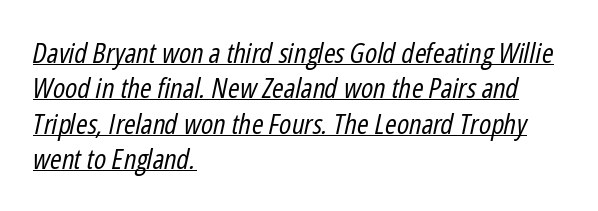
Between one letter and the next there's only the usual sliver of space. Underlining? Definitely there. Heft: none added — not bold. Note the varied advance widths — an 'i' is clearly narrower than an 'm'. The glyphs look as if they've been sheared to an angle. Baseline-to-baseline distance is the conventional proportion of letter height.
